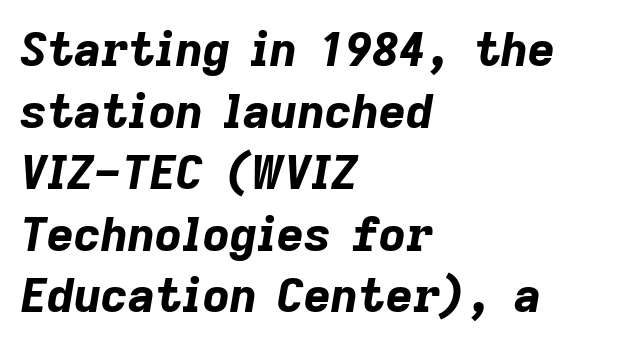
The image shows 47 px bold type, italic (leaning right); set left-aligned, normal line spacing (1.31x), normal letter spacing, not underlined; low stroke contrast and a medium x-height.
